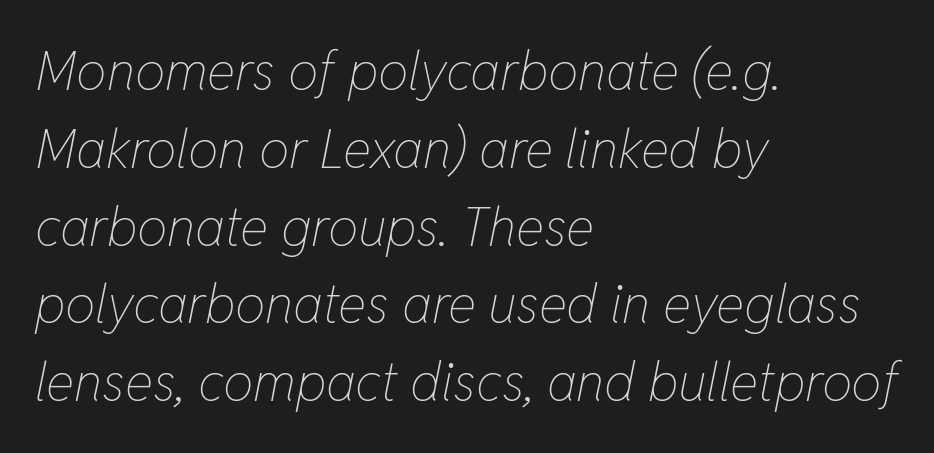
The image shows 54 px thin, condensed type, italic (leaning right); set left-aligned, normal line spacing (1.44x), normal letter spacing, not underlined; low stroke contrast and a medium x-height.
